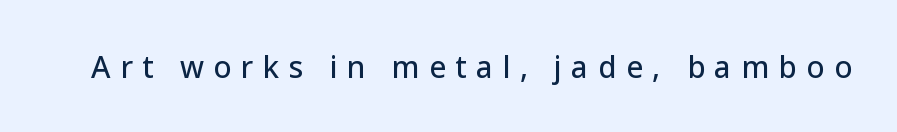
The image shows 30 px sans-serif type, upright; set unusually wide letter spacing (+0.31 em), not underlined; low stroke contrast and a medium x-height.
